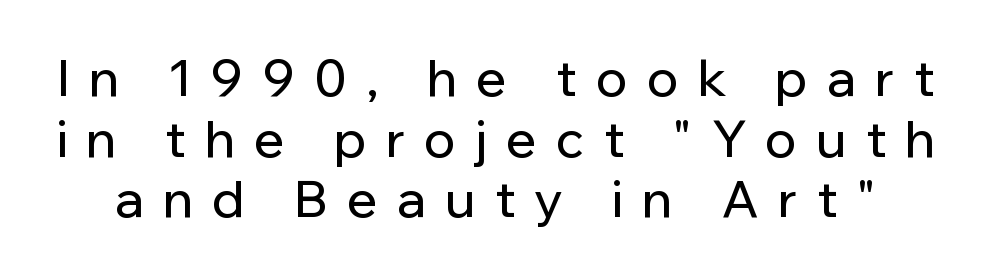
The image shows 51 px sans-serif type, upright; set line spacing 1.19x, unusually wide letter spacing (+0.38 em), not underlined; low stroke contrast and a medium x-height.
